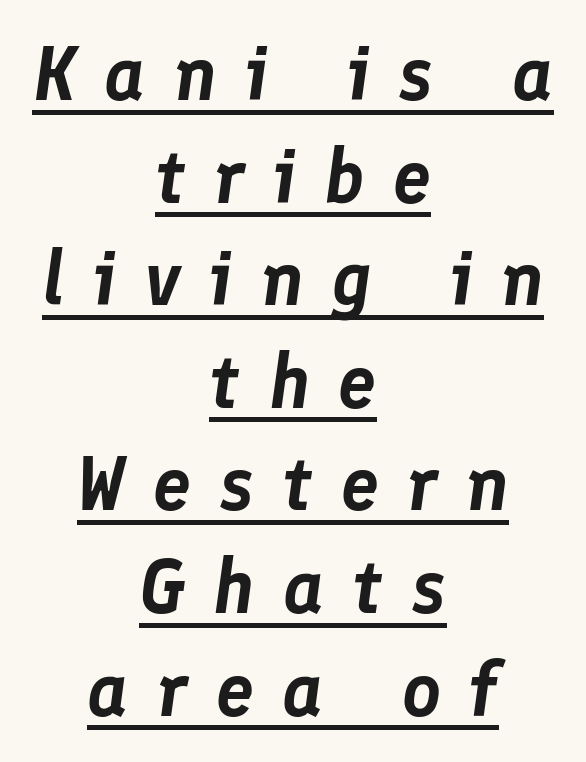
Emphasis-style slanted type is in use. Proportional: the letters do not fall into vertical columns. The glyphs are accompanied by a horizontal stroke just below them. This sample keeps an unexceptional amount of space between lines. These lines are centered, leaving both edges ragged.
